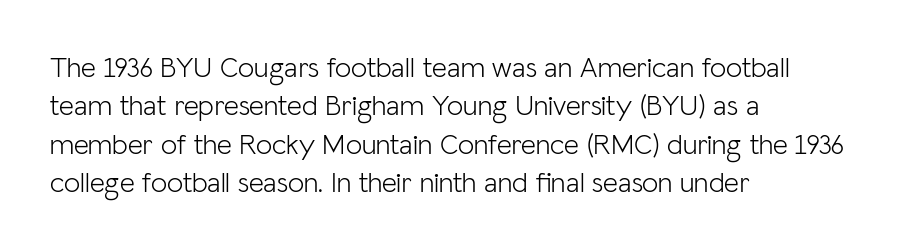
No extra tracking has been applied to these lines. Quick note: interline space is typical. Bare-footed words on every line. The passage shown is typed in a proportional face where columns would drift. A light-to-regular cut is what we see here.
